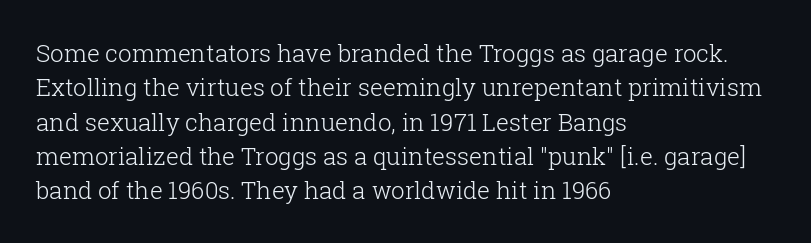
Vertical stems look standard width or narrower in stroke. Default kerning and tracking; the words read as compact shapes. These lines are set flush left with a ragged right edge. The baseline area is clear.
